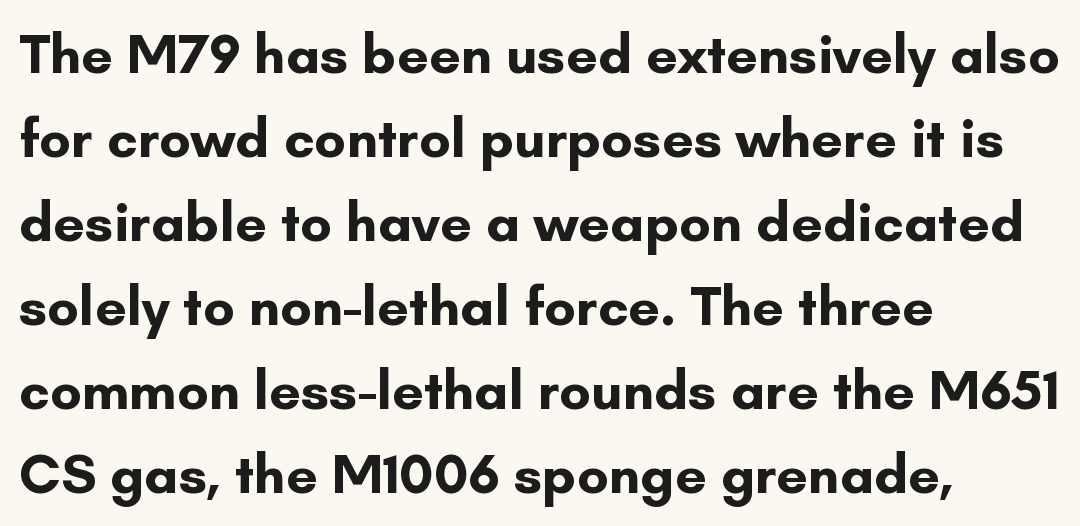
Q: Is the text bold? A: Yes.
Q: Is the text italic (slanted)? A: No, it is upright.
Q: Is the typeface a serif or a sans-serif typeface? A: Sans-serif.
Q: Is the text underlined? A: No.
Q: How is the paragraph aligned? A: Left-aligned.
Q: Is the spacing between letters normal or unusually wide? A: Normal.
Q: Is the spacing between lines tight, normal or loose? A: Normal.
Q: Width (condensed, normal, or wide)? A: Normal.
Q: Stroke contrast? A: Low.
Q: x-height? A: Small.
Q: Monospaced? A: No.
